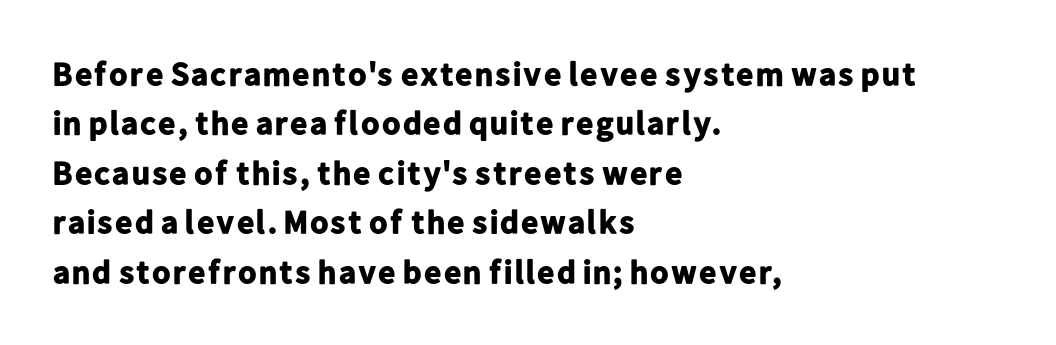
The image shows 33 px bold sans-serif type, upright; set left-aligned, normal line spacing (1.5x), normal letter spacing, not underlined; low stroke contrast and a medium x-height.
